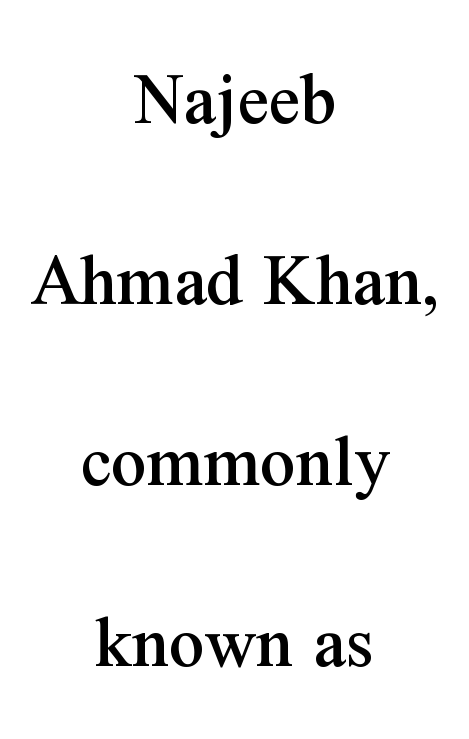
Q: Is the text italic (slanted)? A: No, it is upright.
Q: Is the typeface a serif or a sans-serif typeface? A: Serif.
Q: Is the text underlined? A: No.
Q: How is the paragraph aligned? A: Centered.
Q: Is the spacing between letters normal or unusually wide? A: Normal.
Q: Is the spacing between lines tight, normal or loose? A: Loose.
Q: Width (condensed, normal, or wide)? A: Normal.
Q: Stroke contrast? A: Medium.
Q: x-height? A: Medium.
Q: Monospaced? A: No.
